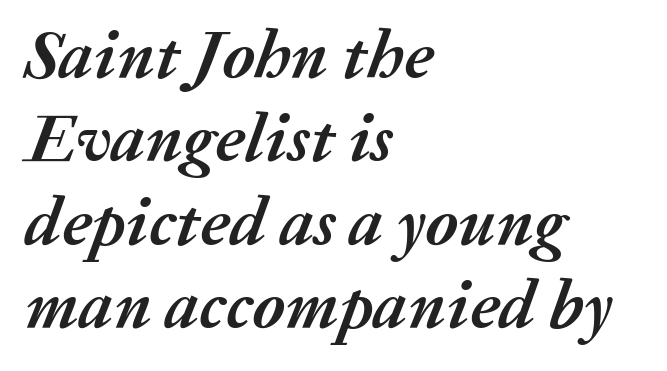
The image shows 69 px semibold type, italic (leaning right); set left-aligned, line spacing 1.21x, normal letter spacing, not underlined; medium stroke contrast and a medium x-height.
